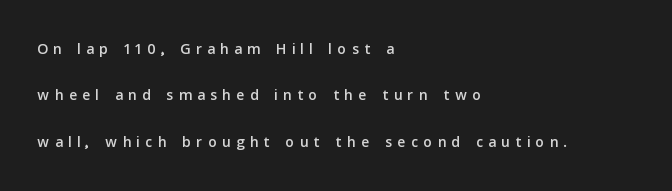
Q: Is the text italic (slanted)? A: No, it is upright.
Q: Is the text underlined? A: No.
Q: How is the paragraph aligned? A: Left-aligned.
Q: Is the spacing between letters normal or unusually wide? A: Unusually wide.
Q: Is the spacing between lines tight, normal or loose? A: Loose.
